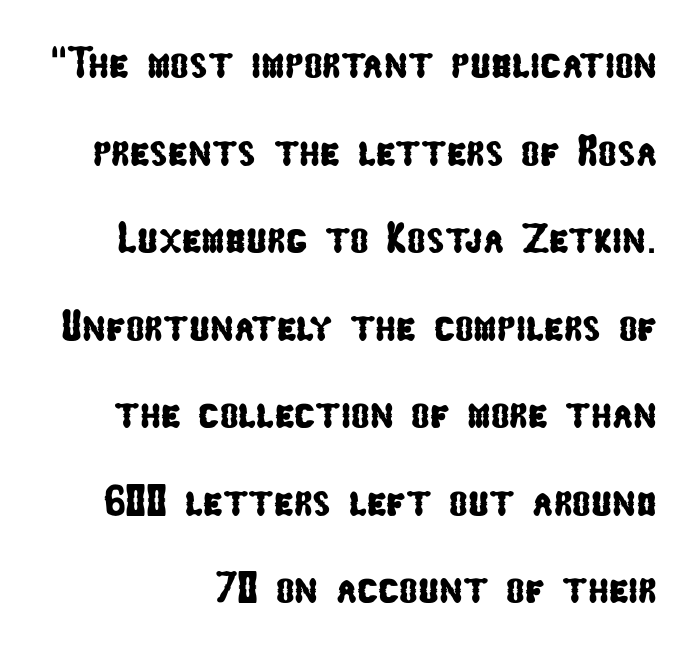
The space beneath each line is pristine and unruled. The lines are spread far apart with generous leading. Serifs: no, the terminals of the letterforms are clean. Casual observation: everything's shoved over to the right.
